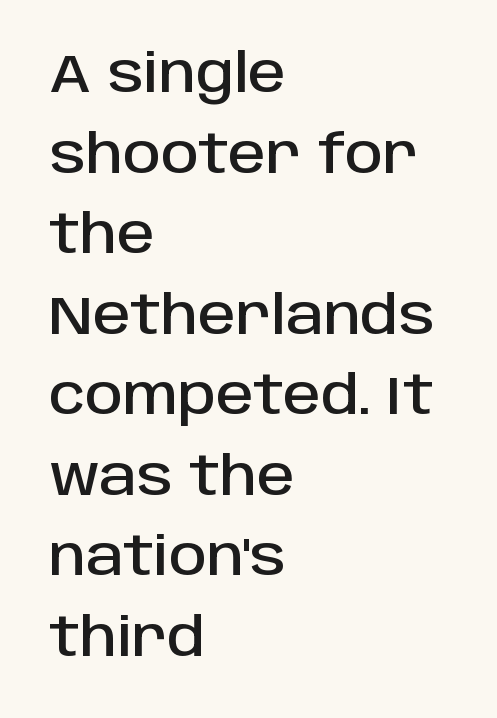
Q: Is the text italic (slanted)? A: No, it is upright.
Q: Is the typeface a serif or a sans-serif typeface? A: Sans-serif.
Q: Is the text underlined? A: No.
Q: How is the paragraph aligned? A: Left-aligned.
Q: Is the spacing between letters normal or unusually wide? A: Normal.
Q: Is the spacing between lines tight, normal or loose? A: Normal.
Q: Width (condensed, normal, or wide)? A: Normal.
Q: Stroke contrast? A: Low.
Q: x-height? A: Large.
Q: Monospaced? A: No.
